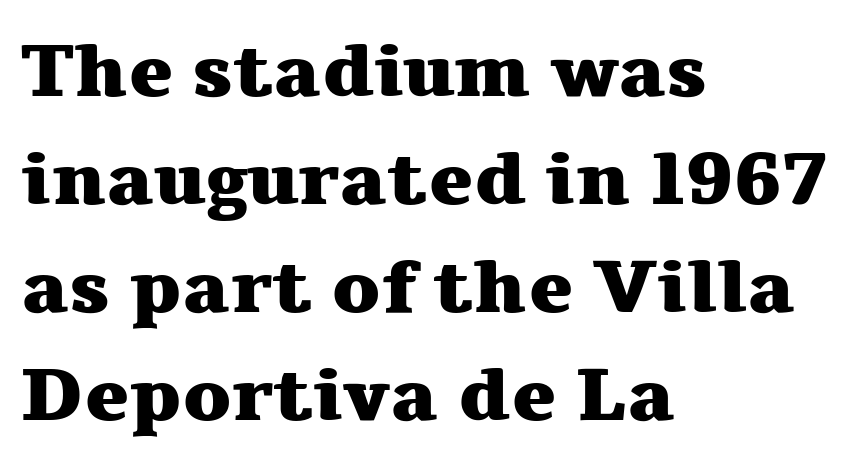
A clean baseline with only descenders dipping below it. Old-style or modern, the face here clearly has serifs. What weight is shown? A full bold with thick strokes. If you measured baseline to baseline, you'd find a middling distance. Note the varied advance widths — an 'i' is clearly narrower than an 'm'.
